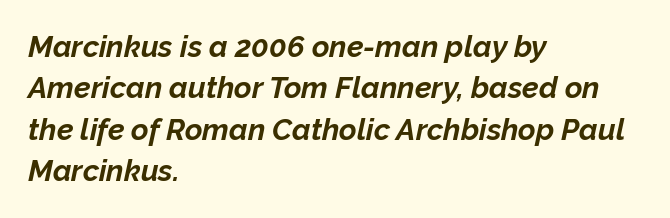
{"italic": "yes", "lean": "right", "slant_degrees": 12, "bold": "yes", "weight": "bold", "width": "normal", "stroke_contrast": "low", "x_height": "medium", "monospaced": "no", "underline": "no", "align": "left", "line_spacing": "normal", "line_spacing_ratio": 1.38, "letter_spacing": "normal", "letter_spacing_em": 0.0, "glyph_px": 30}
